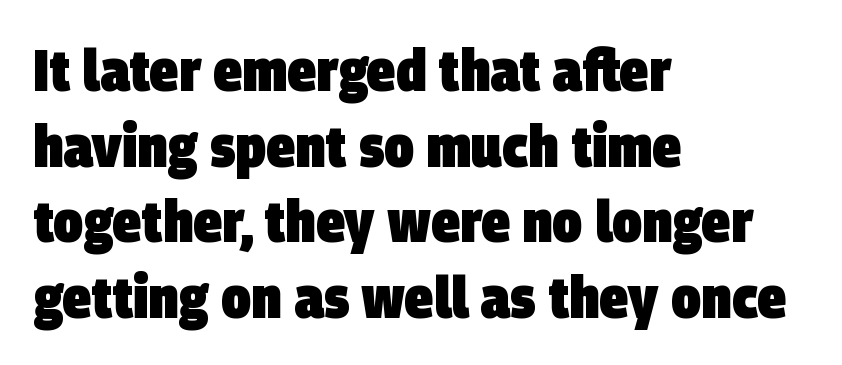
Q: Is the text bold? A: Yes.
Q: Is the typeface a serif or a sans-serif typeface? A: Sans-serif.
Q: Is the text underlined? A: No.
Q: How is the paragraph aligned? A: Left-aligned.
Q: Is the spacing between letters normal or unusually wide? A: Normal.
Q: Is the spacing between lines tight, normal or loose? A: Normal.
Q: Width (condensed, normal, or wide)? A: Condensed.
Q: Stroke contrast? A: Low.
Q: x-height? A: Large.
Q: Monospaced? A: No.
